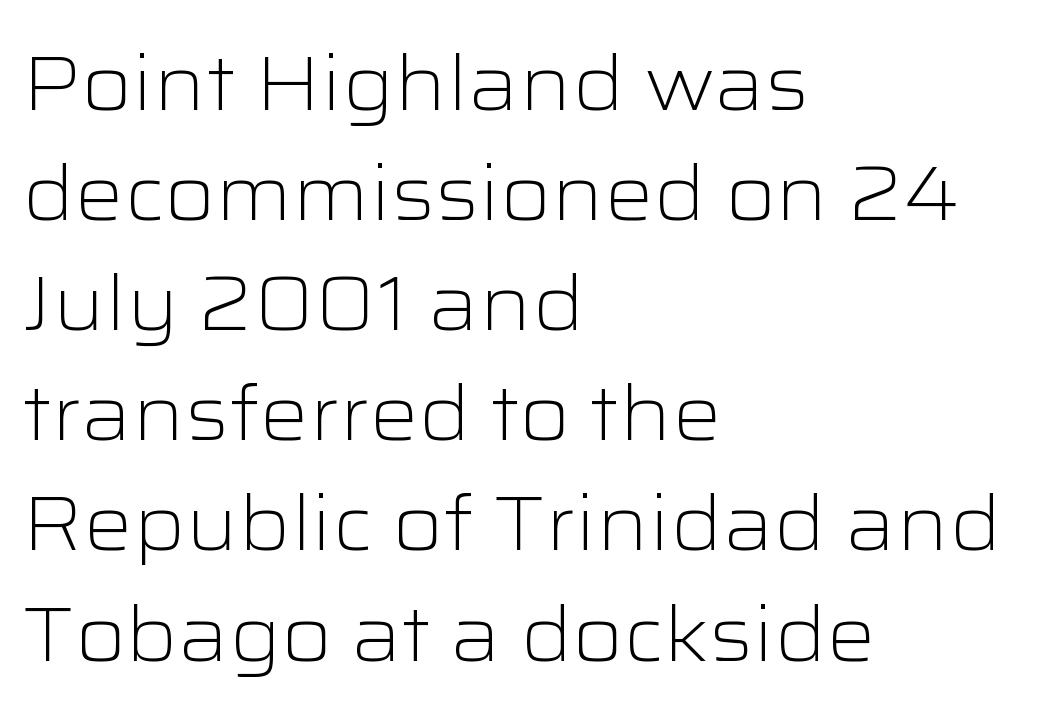
Q: Is the text bold? A: No.
Q: Is the text italic (slanted)? A: No, it is upright.
Q: Is the typeface a serif or a sans-serif typeface? A: Sans-serif.
Q: Is the text underlined? A: No.
Q: How is the paragraph aligned? A: Left-aligned.
Q: Is the spacing between letters normal or unusually wide? A: Normal.
Q: Is the spacing between lines tight, normal or loose? A: Normal.
Q: Width (condensed, normal, or wide)? A: Wide.
Q: Stroke contrast? A: Low.
Q: x-height? A: Medium.
Q: Monospaced? A: No.
